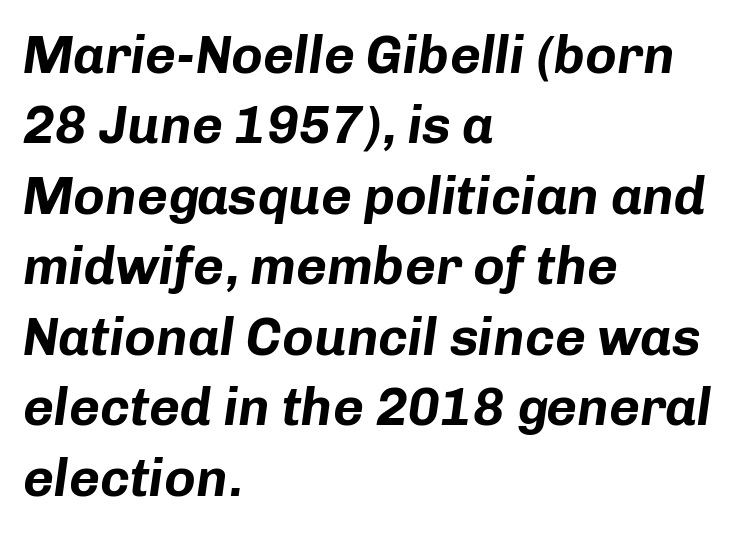
Q: Is the text bold? A: Yes.
Q: Is the text italic (slanted)? A: Yes, it leans right by about 8 degrees.
Q: Is the text underlined? A: No.
Q: How is the paragraph aligned? A: Left-aligned.
Q: Is the spacing between letters normal or unusually wide? A: Normal.
Q: Is the spacing between lines tight, normal or loose? A: Normal.
Q: Width (condensed, normal, or wide)? A: Normal.
Q: Stroke contrast? A: Low.
Q: x-height? A: Medium.
Q: Monospaced? A: No.
